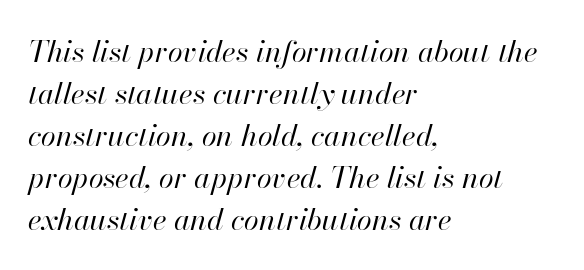
{"italic": "yes", "lean": "right", "slant_degrees": 13, "bold": "no", "weight": "regular", "width": "normal", "stroke_contrast": "high", "x_height": "small", "monospaced": "no", "underline": "no", "align": "left", "line_spacing": "normal", "line_spacing_ratio": 1.4, "letter_spacing": "normal", "letter_spacing_em": 0.0, "glyph_px": 30}
